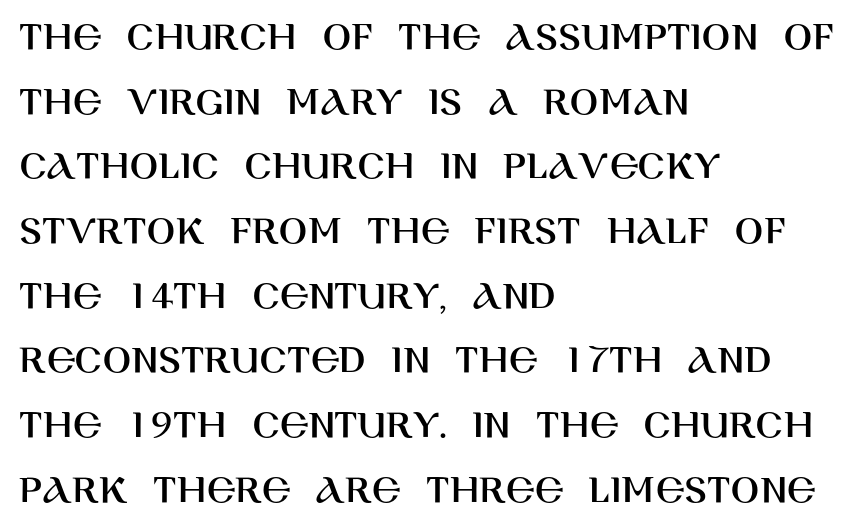
Q: Is the text italic (slanted)? A: No, it is upright.
Q: Is the typeface a serif or a sans-serif typeface? A: Sans-serif.
Q: Is the text underlined? A: No.
Q: How is the paragraph aligned? A: Left-aligned.
Q: Is the spacing between letters normal or unusually wide? A: Normal.
Q: Is the spacing between lines tight, normal or loose? A: Normal.
Q: Width (condensed, normal, or wide)? A: Normal.
Q: Stroke contrast? A: High.
Q: x-height? A: Large.
Q: Monospaced? A: No.
